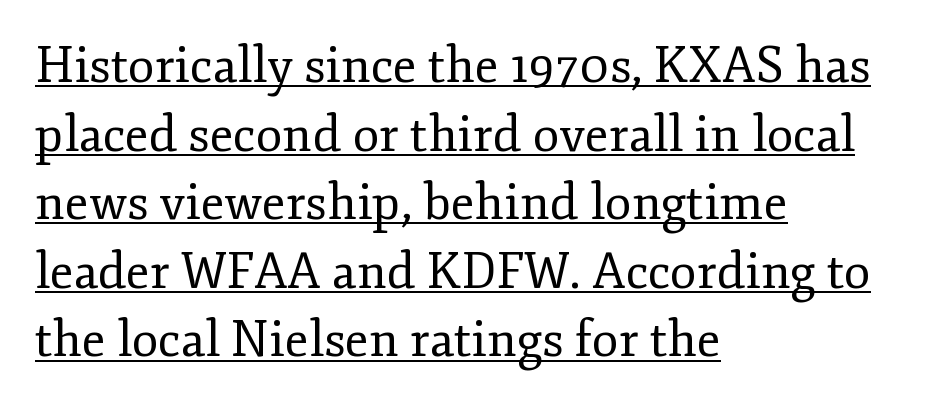
The image shows 49 px regular-weight serif type, upright; set left-aligned, normal line spacing (1.4x), normal letter spacing, underlined; low stroke contrast and a small x-height.
